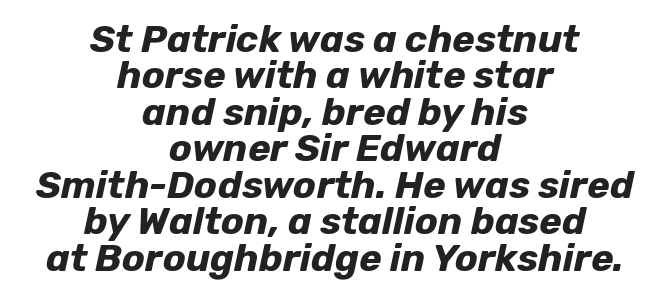
Is this a fixed-width face? No — the glyphs have proportional, varying widths. Does the weight exceed regular? Yes, all the way to bold. Tightly led — the rows are bunched. Glyph-to-glyph distance matches everyday printed text. Glance below the letters and you will spot only blank space.
